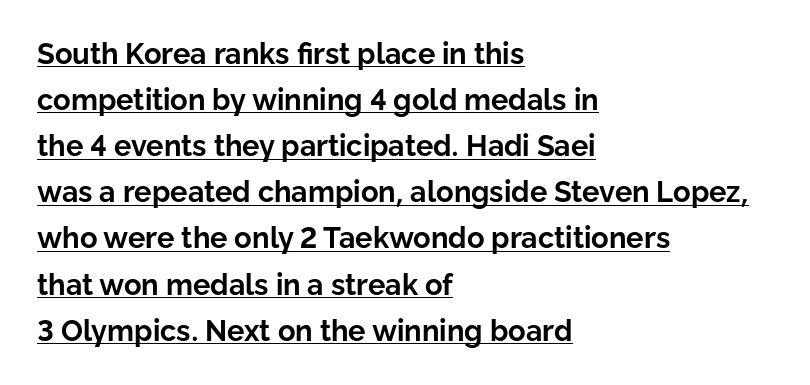
{"serif": "no", "italic": "no", "bold": "yes", "weight": "bold", "width": "normal", "stroke_contrast": "low", "x_height": "medium", "monospaced": "no", "underline": "yes", "align": "left", "line_spacing": "normal", "line_spacing_ratio": 1.59, "letter_spacing": "normal", "letter_spacing_em": 0.0, "glyph_px": 29}
